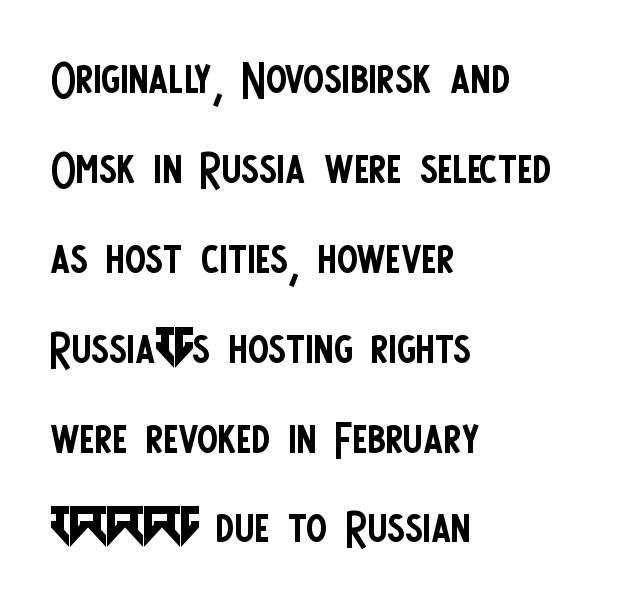
The passage shown is not underscored anywhere. This sample uses a sans-serif face. A typesetter would call this proportional, since set widths differ per character. Characters remain perfectly vertical along every line. Whoever set this chose a conventional vertical rhythm. A student would call this left alignment; a typographer would say flush left, rag right.
